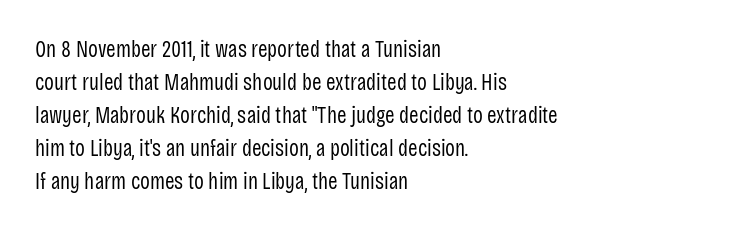
Q: Is the text bold? A: No.
Q: Is the text italic (slanted)? A: No, it is upright.
Q: Is the text underlined? A: No.
Q: How is the paragraph aligned? A: Left-aligned.
Q: Is the spacing between letters normal or unusually wide? A: Normal.
Q: Is the spacing between lines tight, normal or loose? A: Normal.
